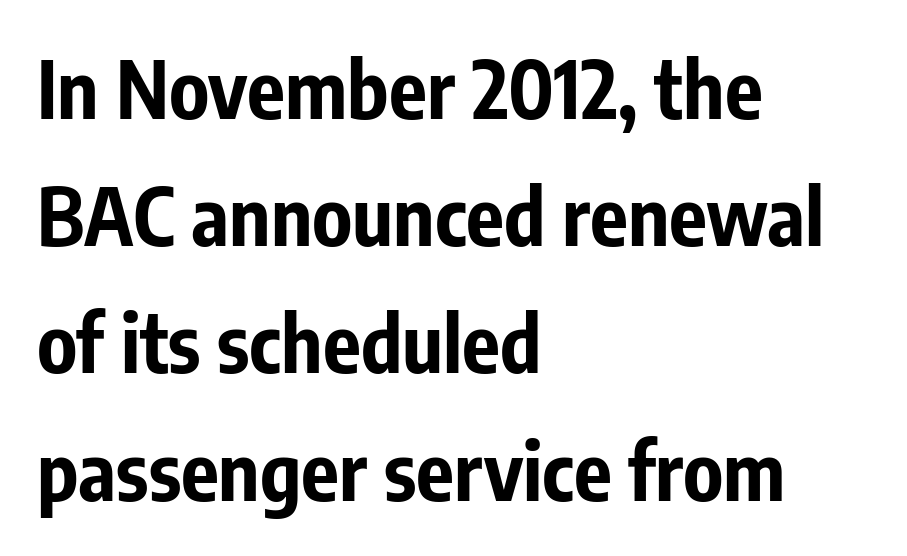
The image shows 79 px bold, condensed sans-serif type, upright; set left-aligned, normal line spacing (1.61x), normal letter spacing, not underlined; low stroke contrast and a medium x-height.
